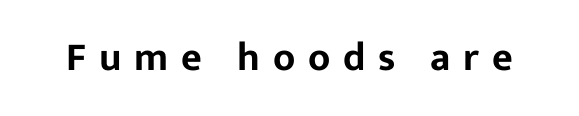
The image shows 40 px sans-serif type, upright; set unusually wide letter spacing (+0.32 em), not underlined; low stroke contrast and a medium x-height.
